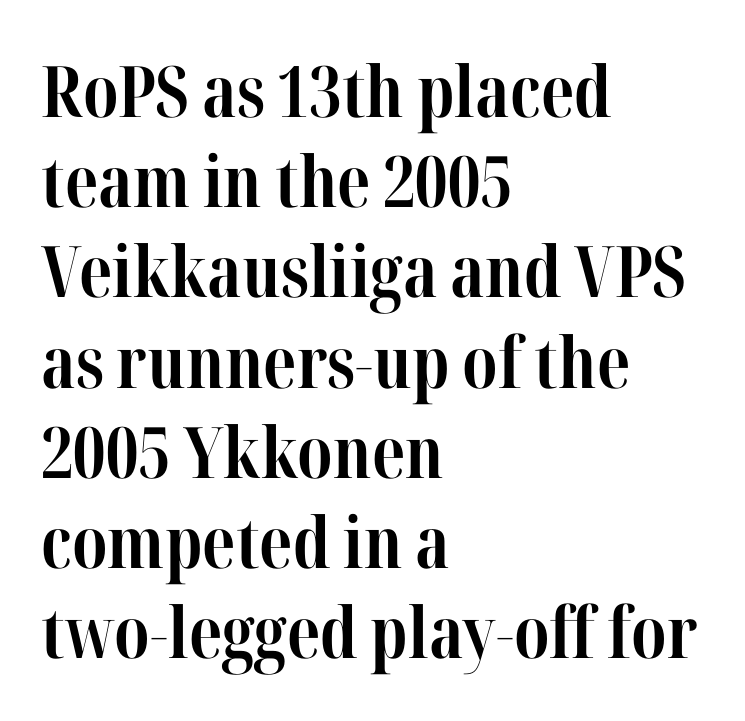
A roman cut, with each character standing at attention. Students, observe: this is what conventionally led text looks like. The specimen omits any rule beneath the text block's lines. The rendering uses natural spacing where letterforms have individual widths. The characters look thick and weighty, a clear bold.
